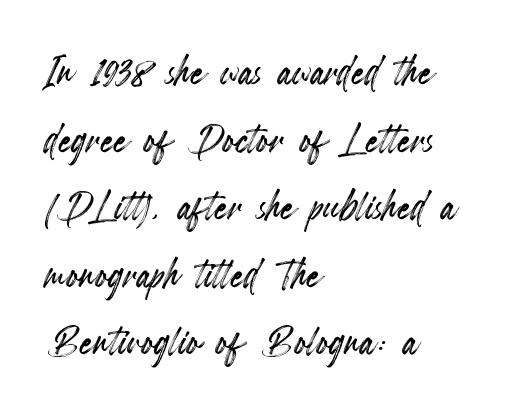
Q: Is the text italic (slanted)? A: Yes.
Q: Is the text underlined? A: No.
Q: How is the paragraph aligned? A: Left-aligned.
Q: Is the spacing between letters normal or unusually wide? A: Normal.
Q: Is the spacing between lines tight, normal or loose? A: Normal.
Q: Width (condensed, normal, or wide)? A: Condensed.
Q: x-height? A: Small.
Q: Monospaced? A: No.
